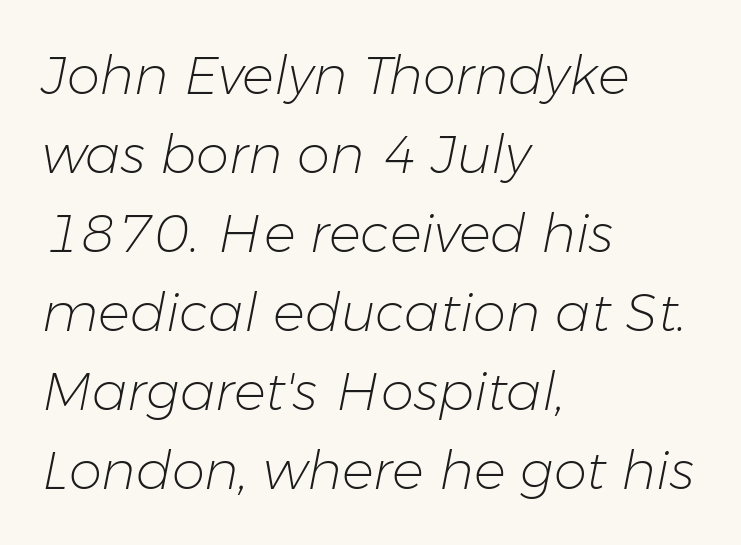
The strip under each line holds only bare page. Each letter keeps its own natural width here, so spacing adapts to shape. How are the letters spaced? Ordinarily, with no added tracking. Weight: not bold — regular or lighter. If you drew a ruler down the left edge, every line would touch it.
